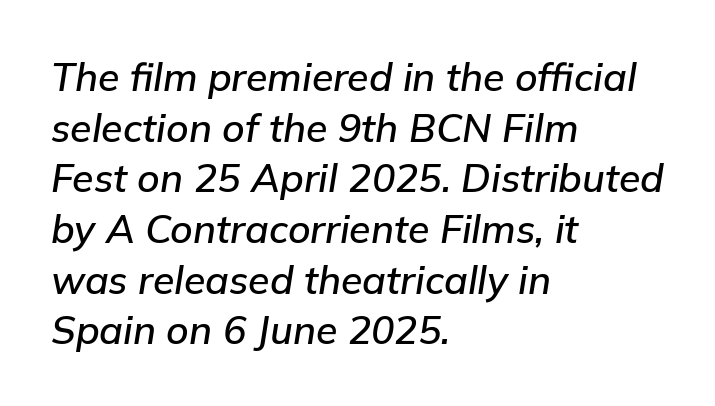
Q: Is the text italic (slanted)? A: Yes, it leans right by about 9 degrees.
Q: Is the text underlined? A: No.
Q: How is the paragraph aligned? A: Left-aligned.
Q: Is the spacing between letters normal or unusually wide? A: Normal.
Q: Is the spacing between lines tight, normal or loose? A: Normal.
Q: Width (condensed, normal, or wide)? A: Normal.
Q: Stroke contrast? A: Low.
Q: x-height? A: Medium.
Q: Monospaced? A: No.
